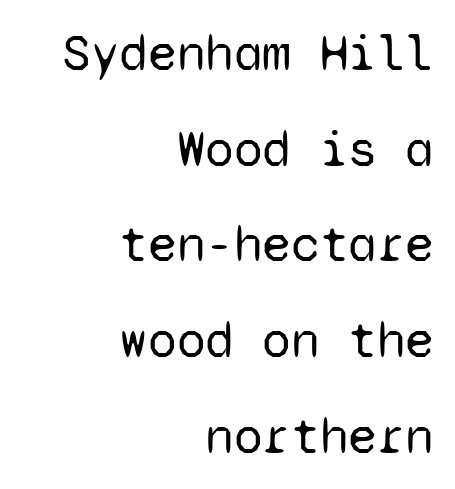
A student would call this right alignment; a typographer would say flush right, rag left. This rendering leaves character spacing at its baseline value. Fixed-width glyphs throughout — classic coding-font behaviour. This is the regular roman posture of the typeface. No heavy texture on the line: the type isn't bold. I'd call this a sans setting — the letters go barefoot.
